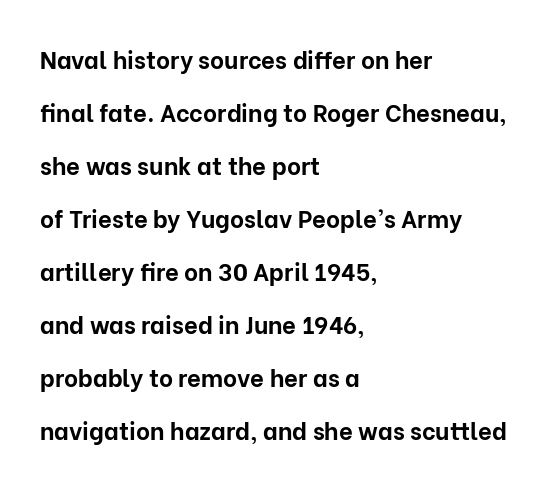
{"italic": "no", "bold": "yes", "underline": "no", "align": "left", "line_spacing": "loose", "line_spacing_ratio": 2.21, "letter_spacing": "normal", "letter_spacing_em": 0.0, "glyph_px": 24}
